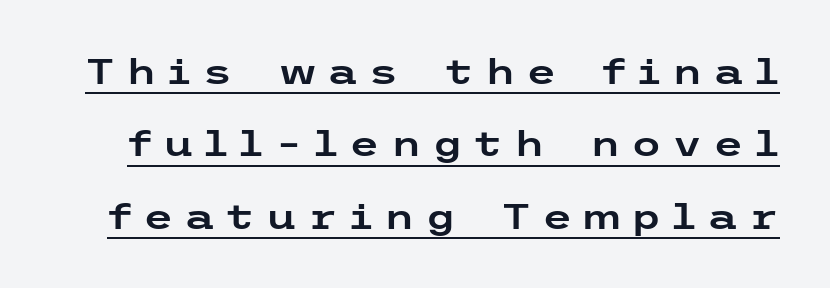
The image shows 35 px wide sans-serif type, upright; set loose line spacing (2.07x), unusually wide letter spacing (+0.3 em), underlined; low stroke contrast and a medium x-height.
